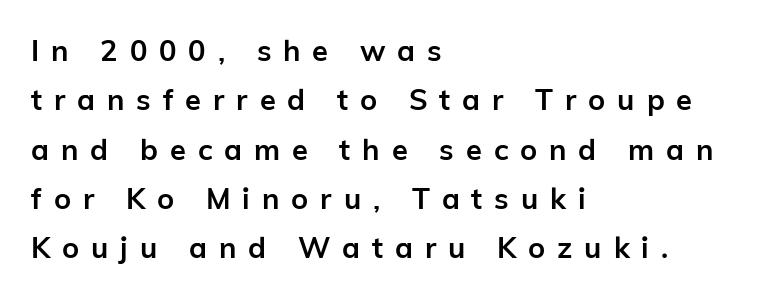
{"serif": "no", "italic": "no", "bold": "yes", "weight": "semibold", "width": "normal", "stroke_contrast": "low", "x_height": "medium", "monospaced": "no", "underline": "no", "align": "left", "line_spacing": "normal", "line_spacing_ratio": 1.7, "letter_spacing": "wide", "letter_spacing_em": 0.41, "glyph_px": 29}
